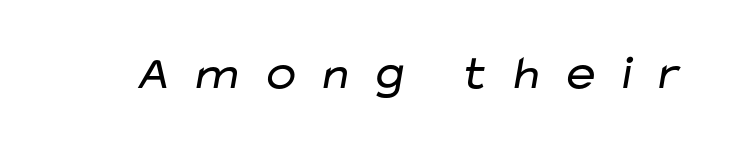
Q: Is the text bold? A: No.
Q: Is the typeface a serif or a sans-serif typeface? A: Sans-serif.
Q: Is the text underlined? A: No.
Q: Is the spacing between letters normal or unusually wide? A: Unusually wide.
Q: Width (condensed, normal, or wide)? A: Wide.
Q: Stroke contrast? A: Low.
Q: x-height? A: Medium.
Q: Monospaced? A: No.
